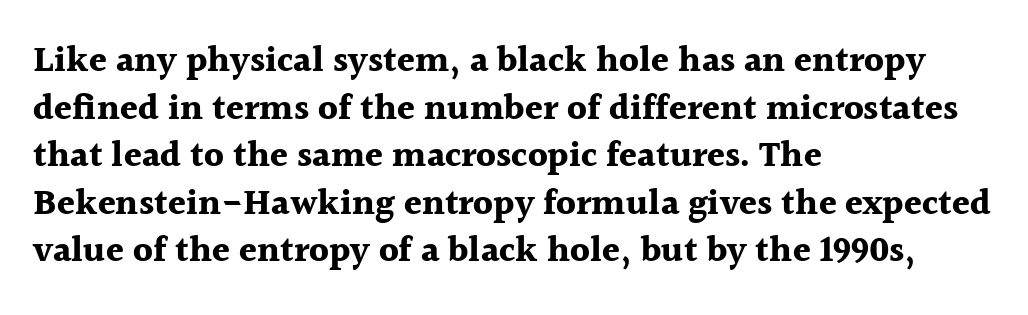
Q: Is the text bold? A: Yes.
Q: Is the text italic (slanted)? A: No, it is upright.
Q: Is the typeface a serif or a sans-serif typeface? A: Serif.
Q: Is the text underlined? A: No.
Q: How is the paragraph aligned? A: Left-aligned.
Q: Is the spacing between letters normal or unusually wide? A: Normal.
Q: Is the spacing between lines tight, normal or loose? A: Normal.
Q: Width (condensed, normal, or wide)? A: Normal.
Q: x-height? A: Medium.
Q: Monospaced? A: No.
